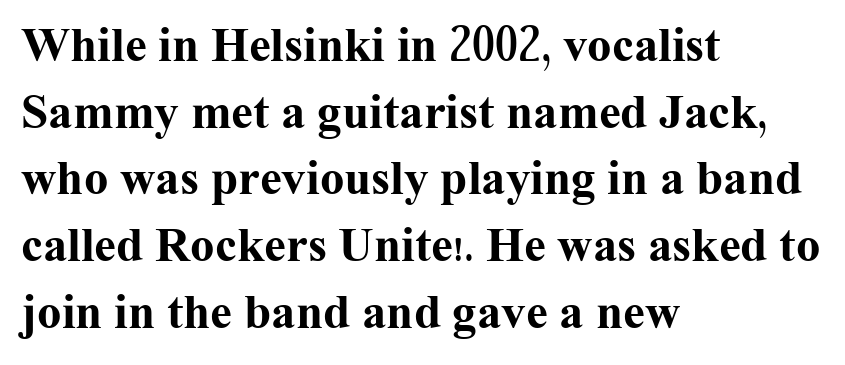
Q: Is the text bold? A: Yes.
Q: Is the text italic (slanted)? A: No, it is upright.
Q: Is the typeface a serif or a sans-serif typeface? A: Serif.
Q: Is the text underlined? A: No.
Q: How is the paragraph aligned? A: Left-aligned.
Q: Is the spacing between letters normal or unusually wide? A: Normal.
Q: Is the spacing between lines tight, normal or loose? A: Normal.
Q: Width (condensed, normal, or wide)? A: Normal.
Q: Stroke contrast? A: Medium.
Q: x-height? A: Medium.
Q: Monospaced? A: No.
